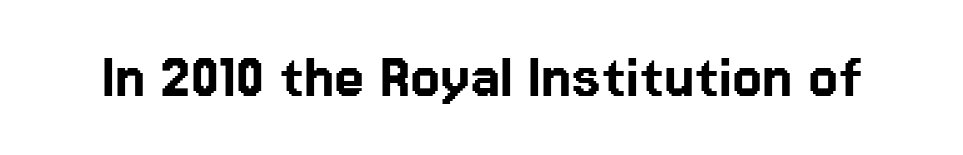
Q: Is the text italic (slanted)? A: No, it is upright.
Q: Is the typeface a serif or a sans-serif typeface? A: Sans-serif.
Q: Is the text underlined? A: No.
Q: Is the spacing between letters normal or unusually wide? A: Normal.
Q: Width (condensed, normal, or wide)? A: Normal.
Q: Stroke contrast? A: Low.
Q: x-height? A: Medium.
Q: Monospaced? A: No.
